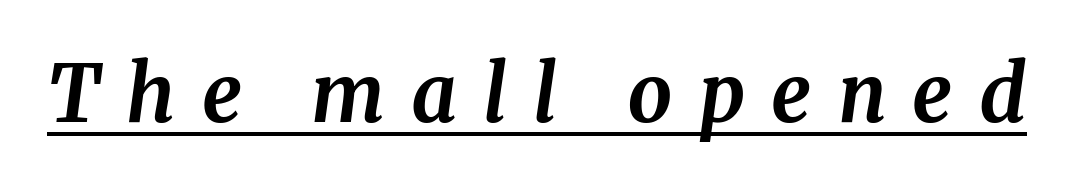
{"serif": "yes", "italic": "yes", "lean": "right", "slant_degrees": 8, "bold": "yes", "weight": "bold", "width": "normal", "stroke_contrast": "medium", "x_height": "medium", "monospaced": "no", "underline": "yes", "letter_spacing": "wide", "letter_spacing_em": 0.33, "glyph_px": 79}
